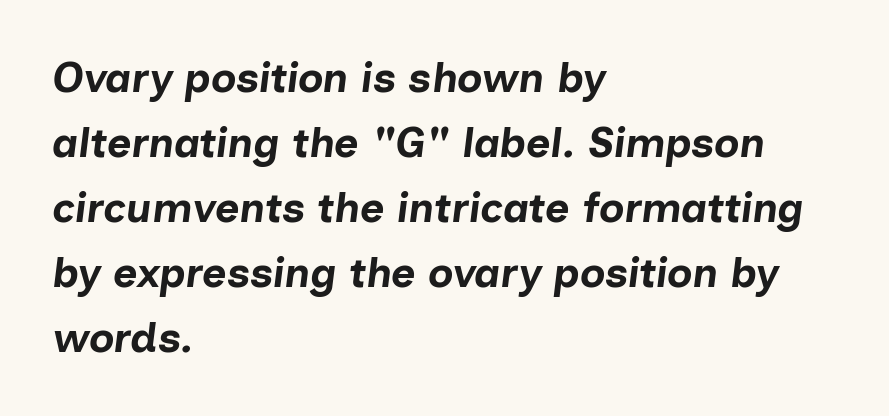
Q: Is the text bold? A: Yes.
Q: Is the text italic (slanted)? A: Yes, it leans right by about 7 degrees.
Q: Is the text underlined? A: No.
Q: How is the paragraph aligned? A: Left-aligned.
Q: Is the spacing between letters normal or unusually wide? A: Normal.
Q: Is the spacing between lines tight, normal or loose? A: Normal.
Q: Width (condensed, normal, or wide)? A: Normal.
Q: Stroke contrast? A: Low.
Q: x-height? A: Medium.
Q: Monospaced? A: No.
